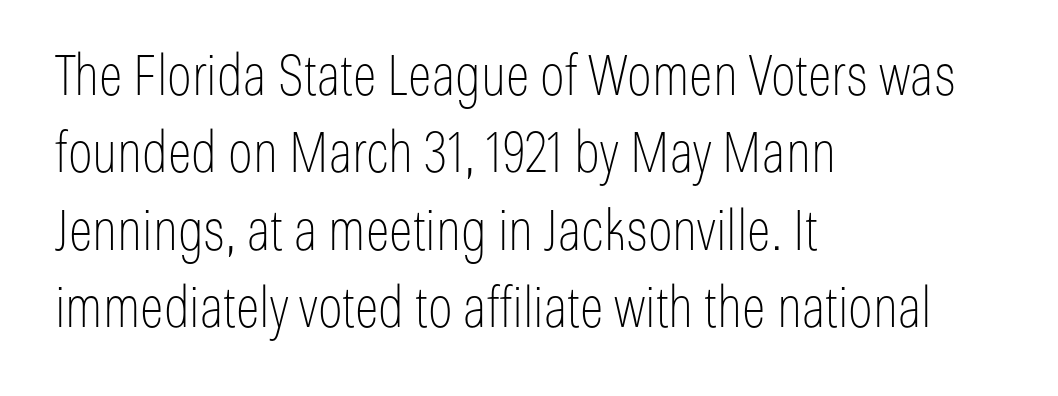
The image shows 56 px thin, condensed sans-serif type, upright; set left-aligned, normal line spacing (1.38x), normal letter spacing, not underlined; low stroke contrast and a medium x-height.
